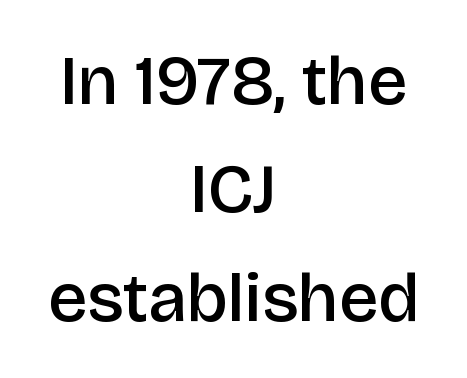
Each new line begins a customary step beneath the previous one. The typesetter chose a symmetrical, centered arrangement here. Beneath every word, the page is bare. The type is set solid horizontally, with unmodified tracking. Think of a printed novel: that variable character pitch is what you see here. This is sans-serif lettering, the kind often seen on screens and signage.
